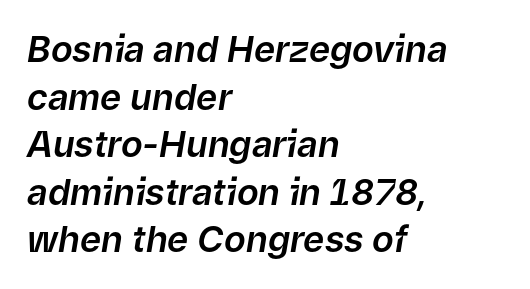
The passage shown leans; its letterforms are oblique. Note the varied advance widths — an 'i' is clearly narrower than an 'm'. Unmarked baselines from the first word to the last. The paragraph has a hard left edge and a soft right edge.
